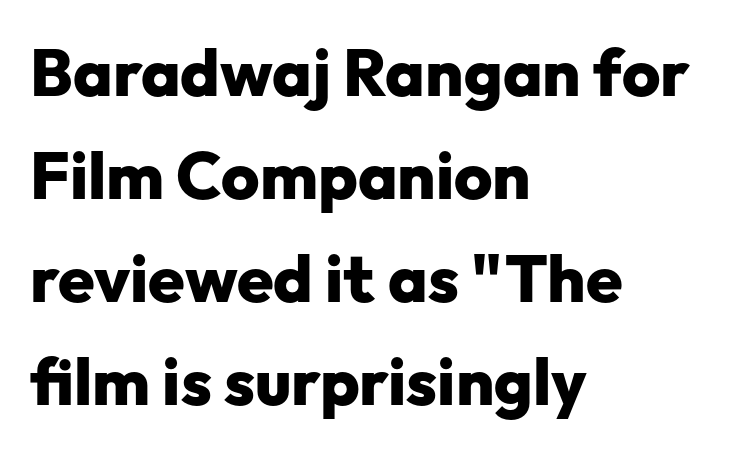
{"serif": "no", "italic": "no", "bold": "yes", "weight": "heavy", "width": "normal", "stroke_contrast": "low", "x_height": "medium", "monospaced": "no", "underline": "no", "align": "left", "line_spacing": "normal", "line_spacing_ratio": 1.56, "letter_spacing": "normal", "letter_spacing_em": 0.0, "glyph_px": 66}
